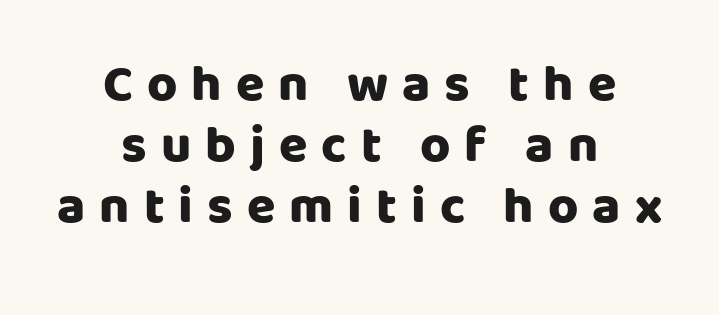
Q: Is the text bold? A: Yes.
Q: Is the text italic (slanted)? A: No, it is upright.
Q: Is the typeface a serif or a sans-serif typeface? A: Sans-serif.
Q: Is the text underlined? A: No.
Q: How is the paragraph aligned? A: Centered.
Q: Is the spacing between letters normal or unusually wide? A: Unusually wide.
Q: Width (condensed, normal, or wide)? A: Normal.
Q: Stroke contrast? A: Low.
Q: x-height? A: Large.
Q: Monospaced? A: No.
